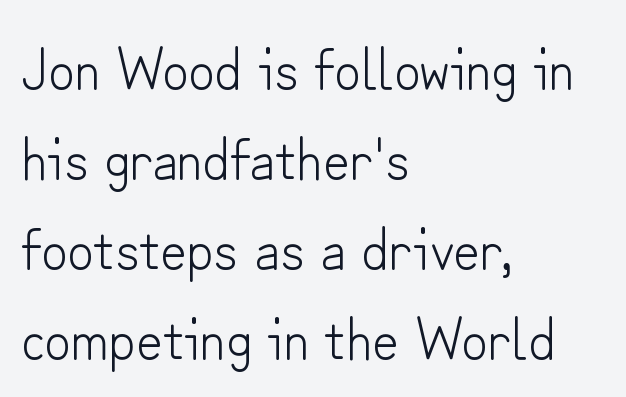
Q: Is the text bold? A: No.
Q: Is the text italic (slanted)? A: No, it is upright.
Q: Is the typeface a serif or a sans-serif typeface? A: Sans-serif.
Q: Is the text underlined? A: No.
Q: How is the paragraph aligned? A: Left-aligned.
Q: Is the spacing between letters normal or unusually wide? A: Normal.
Q: Is the spacing between lines tight, normal or loose? A: Normal.
Q: Width (condensed, normal, or wide)? A: Normal.
Q: Stroke contrast? A: Low.
Q: x-height? A: Small.
Q: Monospaced? A: No.
